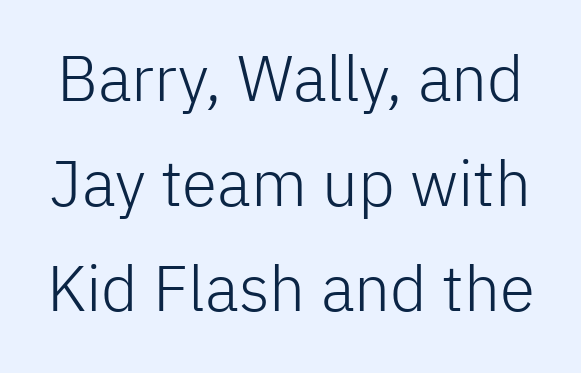
The letterforms sit shoulder to shoulder at normal distance. Weight: not bold — regular or lighter. Descender tails drop into unmarked territory. The space between consecutive lines is moderate.
